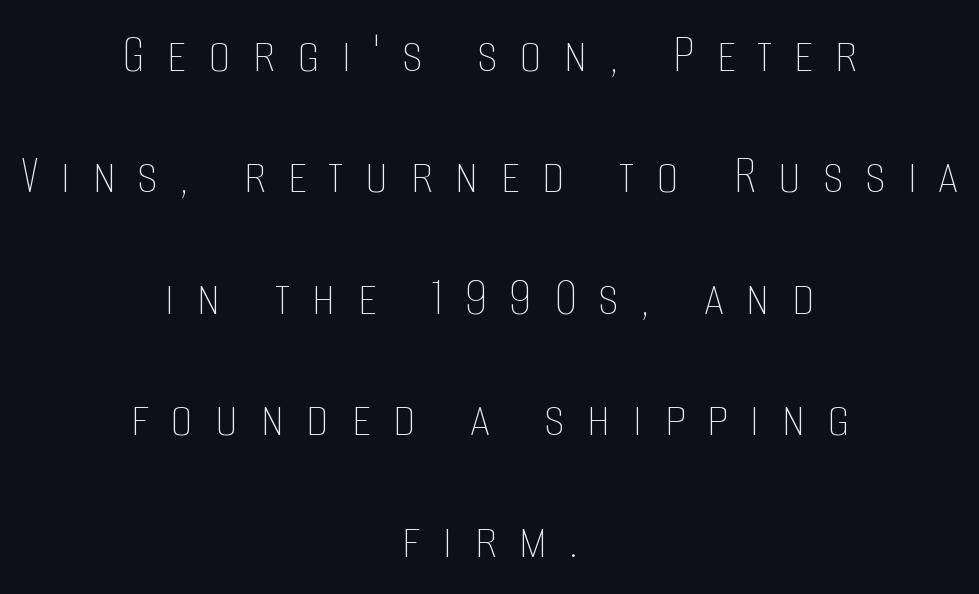
The image shows 57 px thin, condensed type, upright; set centered, loose line spacing (2.13x), unusually wide letter spacing (+0.38 em), not underlined; low stroke contrast and a large x-height.
